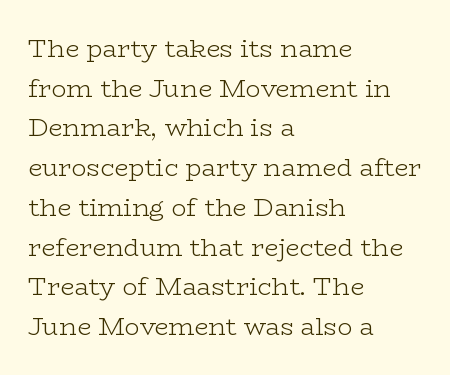
{"italic": "no", "bold": "no", "underline": "no", "align": "left", "line_spacing": "normal", "line_spacing_ratio": 1.59, "letter_spacing": "normal", "letter_spacing_em": 0.0, "glyph_px": 25}
